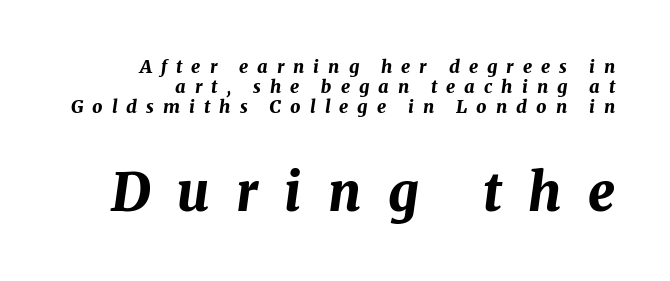
The image shows 53 px bold type, italic (leaning right); set right-aligned, tight line spacing (1.12x), unusually wide letter spacing (+0.5 em), not underlined; the second (bottom) block is 2.94x larger; medium stroke contrast and a medium x-height.
